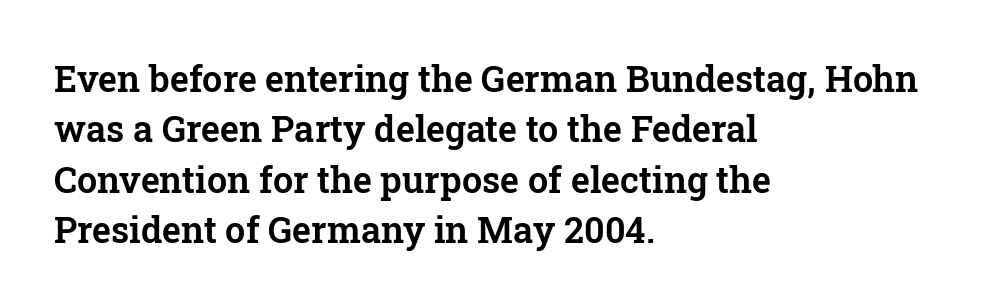
This sample keeps an unexceptional amount of space between lines. The type is set solid horizontally, with unmodified tracking. The foot of each line stays bare and open. The passage is arranged the way most books set body copy — flush left. The rendering shows small feet on the letterforms — a serif design.
